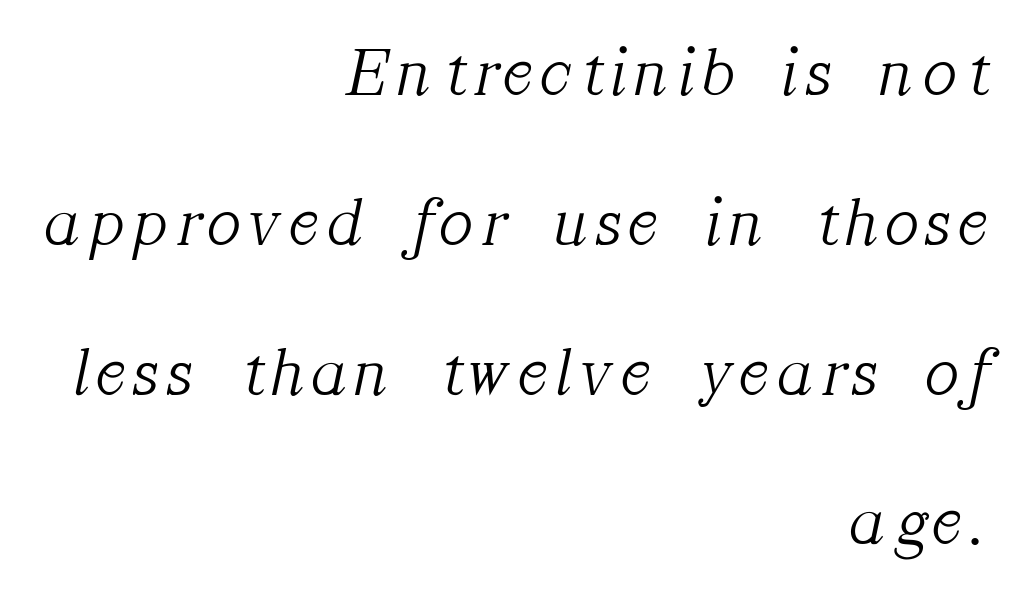
The image shows 70 px light serif type, italic (leaning right); set right-aligned, loose line spacing (2.14x), not underlined; medium stroke contrast and a medium x-height.
